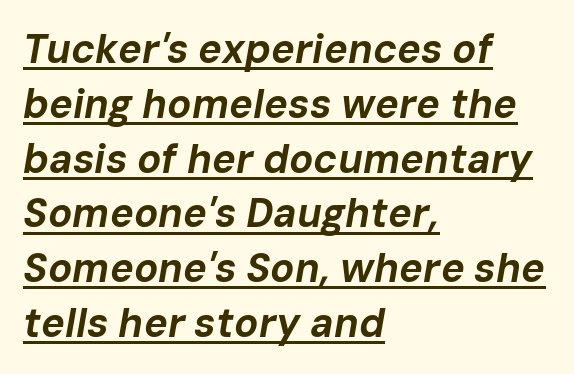
Q: Is the text bold? A: Yes.
Q: Is the text italic (slanted)? A: Yes, it leans right by about 10 degrees.
Q: Is the text underlined? A: Yes.
Q: How is the paragraph aligned? A: Left-aligned.
Q: Is the spacing between letters normal or unusually wide? A: Normal.
Q: Is the spacing between lines tight, normal or loose? A: Normal.
Q: Width (condensed, normal, or wide)? A: Normal.
Q: Stroke contrast? A: Low.
Q: x-height? A: Medium.
Q: Monospaced? A: No.
